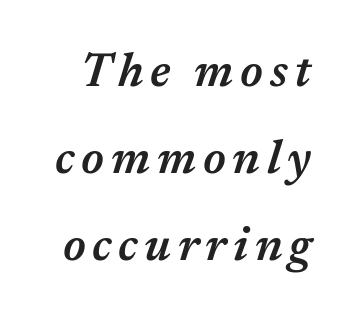
{"italic": "yes", "lean": "right", "slant_degrees": 17, "bold": "semi", "weight": "semibold", "width": "normal", "stroke_contrast": "medium", "x_height": "medium", "monospaced": "no", "underline": "no", "line_spacing_ratio": 1.85, "glyph_px": 47}
